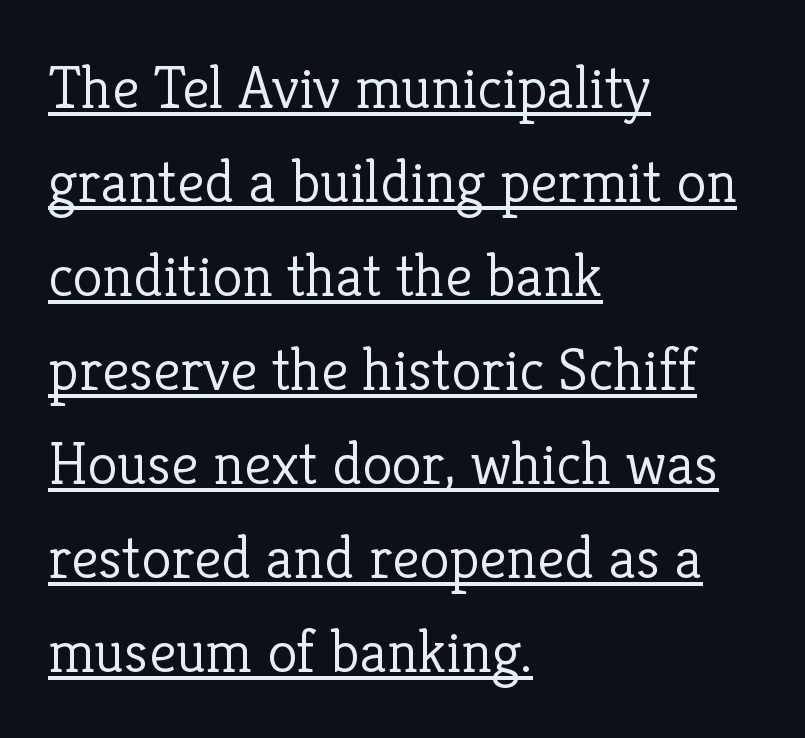
Q: Is the text bold? A: No.
Q: Is the text italic (slanted)? A: No, it is upright.
Q: Is the typeface a serif or a sans-serif typeface? A: Serif.
Q: Is the text underlined? A: Yes.
Q: How is the paragraph aligned? A: Left-aligned.
Q: Is the spacing between letters normal or unusually wide? A: Normal.
Q: Is the spacing between lines tight, normal or loose? A: Normal.
Q: Width (condensed, normal, or wide)? A: Normal.
Q: Stroke contrast? A: Low.
Q: x-height? A: Medium.
Q: Monospaced? A: No.
